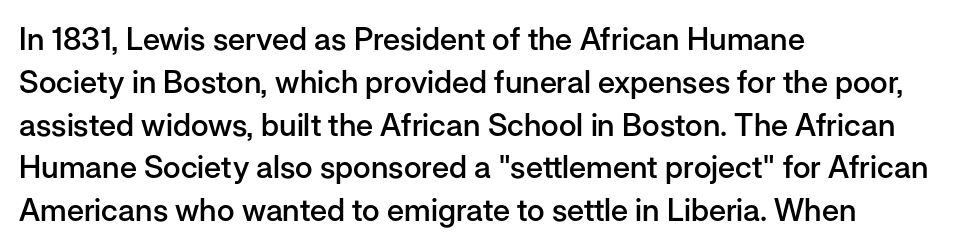
The image shows 31 px semibold sans-serif type, upright; set left-aligned, normal line spacing (1.38x), normal letter spacing, not underlined; low stroke contrast and a medium x-height.
